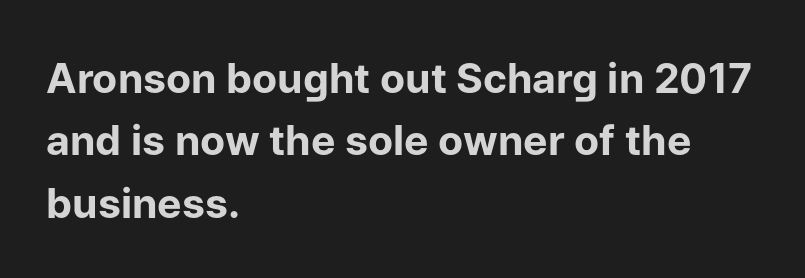
Q: Is the text bold? A: Yes.
Q: Is the text italic (slanted)? A: No, it is upright.
Q: Is the typeface a serif or a sans-serif typeface? A: Sans-serif.
Q: Is the text underlined? A: No.
Q: How is the paragraph aligned? A: Left-aligned.
Q: Is the spacing between letters normal or unusually wide? A: Normal.
Q: Is the spacing between lines tight, normal or loose? A: Normal.
Q: Width (condensed, normal, or wide)? A: Normal.
Q: Stroke contrast? A: Low.
Q: x-height? A: Medium.
Q: Monospaced? A: No.
